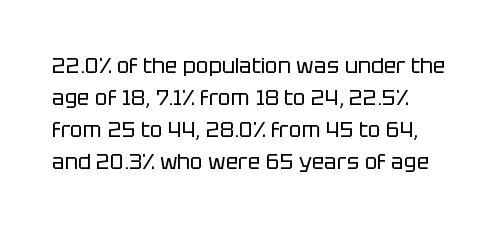
{"italic": "no", "bold": "no", "underline": "no", "align": "left", "line_spacing": "normal", "line_spacing_ratio": 1.53, "letter_spacing": "normal", "letter_spacing_em": 0.0, "glyph_px": 21}
